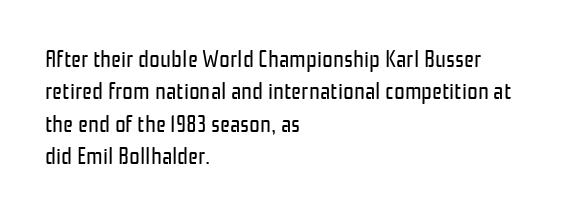
{"italic": "no", "bold": "no", "underline": "no", "align": "left", "line_spacing": "normal", "line_spacing_ratio": 1.35, "letter_spacing": "normal", "letter_spacing_em": 0.0, "glyph_px": 24}
